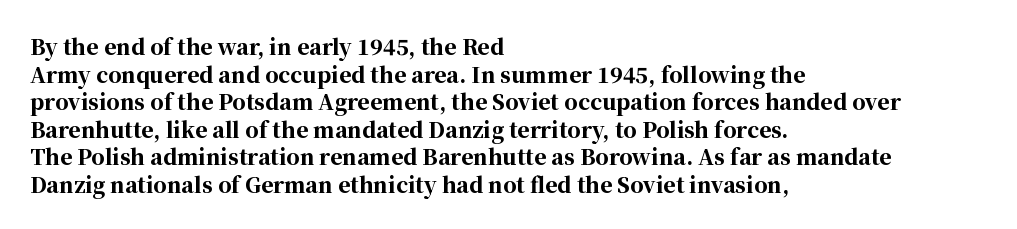
{"italic": "no", "bold": "yes", "underline": "no", "align": "left", "line_spacing": "normal", "line_spacing_ratio": 1.31, "letter_spacing": "normal", "letter_spacing_em": 0.0, "glyph_px": 21}
